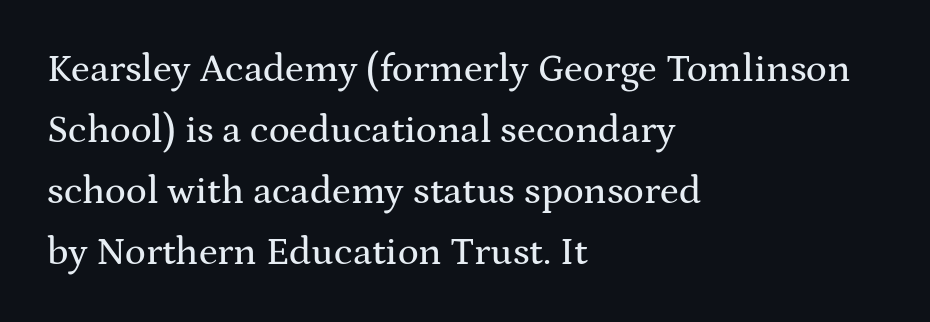
This is serif lettering, the kind often seen in printed books. Honestly, the row spacing looks completely unremarkable. Is this a fixed-width face? No — the glyphs have proportional, varying widths. Letter spacing: default. A bare baseline throughout the passage. A student would call this left alignment; a typographer would say flush left, rag right.
